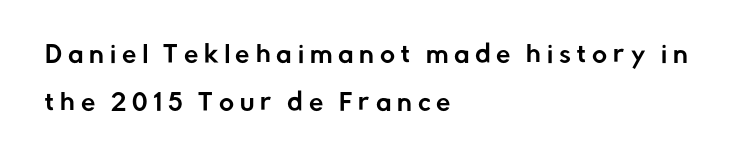
The image shows 23 px text type, upright; set left-aligned, loose line spacing (2.1x), unusually wide letter spacing (+0.26 em), not underlined.
